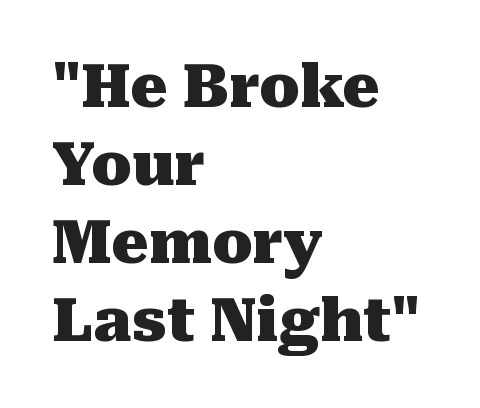
The image shows 59 px heavy serif type, upright; set left-aligned, normal line spacing (1.32x), normal letter spacing, not underlined; medium stroke contrast and a medium x-height.
